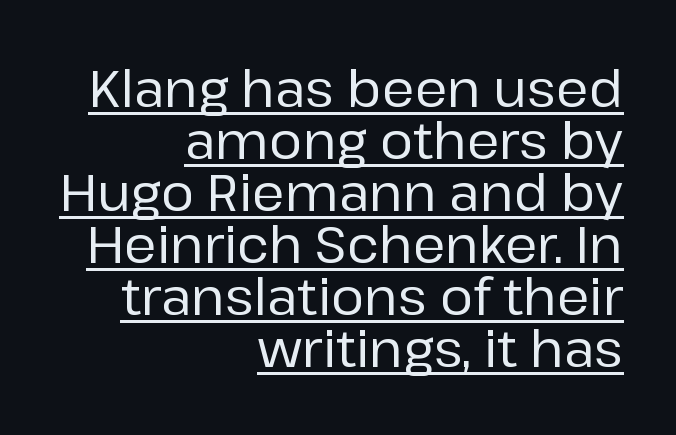
Q: Is the text italic (slanted)? A: No, it is upright.
Q: Is the typeface a serif or a sans-serif typeface? A: Sans-serif.
Q: Is the text underlined? A: Yes.
Q: How is the paragraph aligned? A: Right-aligned.
Q: Is the spacing between letters normal or unusually wide? A: Normal.
Q: Is the spacing between lines tight, normal or loose? A: Tight.
Q: Width (condensed, normal, or wide)? A: Normal.
Q: Stroke contrast? A: Low.
Q: x-height? A: Medium.
Q: Monospaced? A: No.
